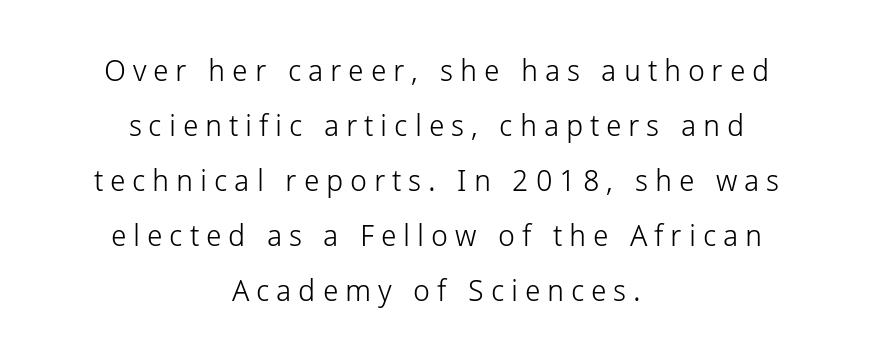
The image shows 30 px light sans-serif type, upright; set centered, line spacing 1.83x, unusually wide letter spacing (+0.23 em), not underlined; low stroke contrast and a medium x-height.
